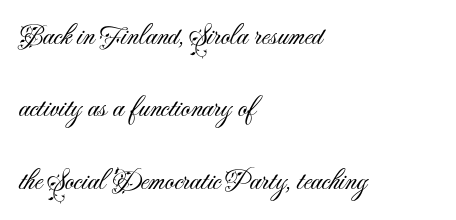
Spacing verdict: proportional, widths tailored to each character. The passage shown is typeset with a sans-serif family. The face used here is rendered with its standard letterfit. You could fit nearly another row in the gap between these rows.
